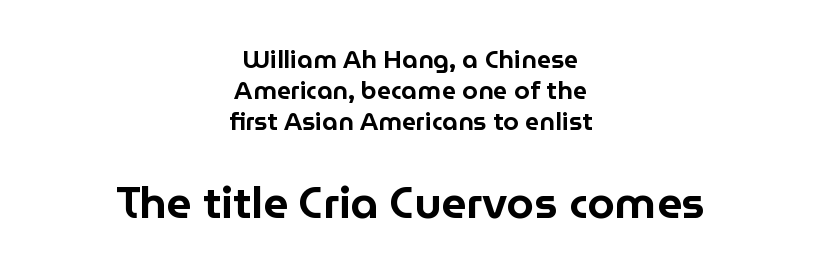
{"serif": "no", "italic": "no", "width": "normal", "stroke_contrast": "low", "x_height": "medium", "monospaced": "no", "underline": "no", "align": "center", "line_spacing_ratio": 1.24, "letter_spacing": "normal", "letter_spacing_em": 0.0, "larger_block": "second", "size_ratio": 1.76, "glyph_px": 44}
